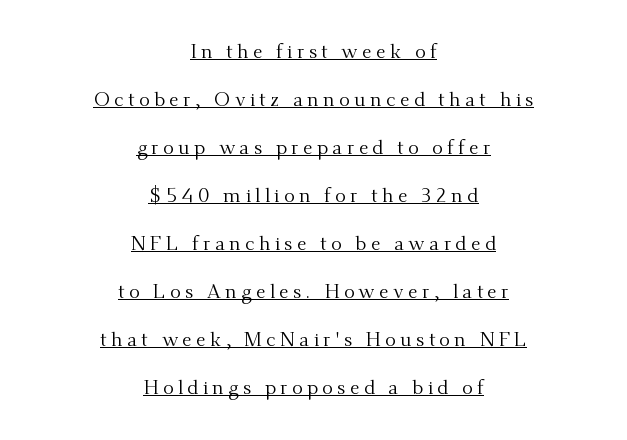
Q: Is the text bold? A: No.
Q: Is the text italic (slanted)? A: No, it is upright.
Q: Is the text underlined? A: Yes.
Q: How is the paragraph aligned? A: Centered.
Q: Is the spacing between letters normal or unusually wide? A: Unusually wide.
Q: Is the spacing between lines tight, normal or loose? A: Loose.
